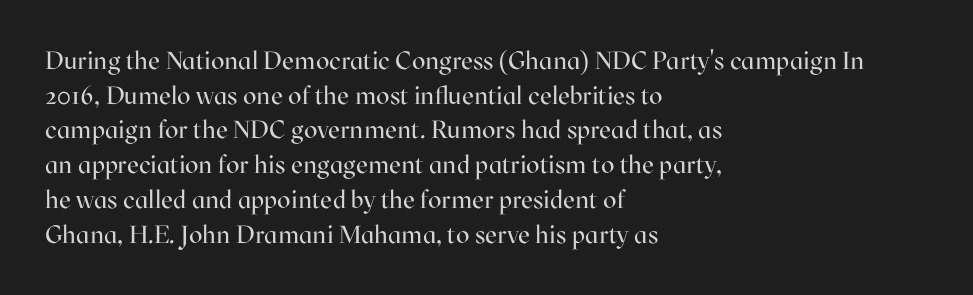
Q: Is the text bold? A: No.
Q: Is the text italic (slanted)? A: No, it is upright.
Q: Is the text underlined? A: No.
Q: How is the paragraph aligned? A: Left-aligned.
Q: Is the spacing between letters normal or unusually wide? A: Normal.
Q: Is the spacing between lines tight, normal or loose? A: Normal.
